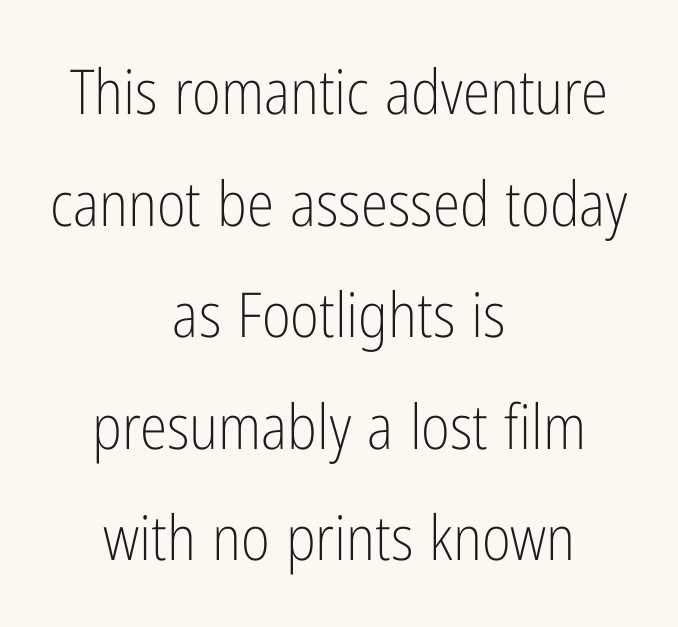
Q: Is the text bold? A: No.
Q: Is the text italic (slanted)? A: No, it is upright.
Q: Is the typeface a serif or a sans-serif typeface? A: Sans-serif.
Q: Is the text underlined? A: No.
Q: How is the paragraph aligned? A: Centered.
Q: Is the spacing between letters normal or unusually wide? A: Normal.
Q: Width (condensed, normal, or wide)? A: Condensed.
Q: Stroke contrast? A: Low.
Q: x-height? A: Medium.
Q: Monospaced? A: No.
